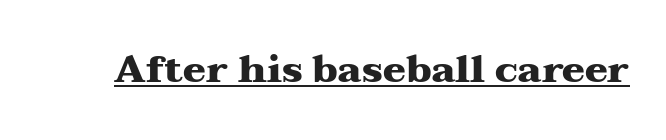
Q: Is the text bold? A: Yes.
Q: Is the text italic (slanted)? A: No, it is upright.
Q: Is the typeface a serif or a sans-serif typeface? A: Serif.
Q: Is the text underlined? A: Yes.
Q: Is the spacing between letters normal or unusually wide? A: Normal.
Q: Width (condensed, normal, or wide)? A: Wide.
Q: Stroke contrast? A: Medium.
Q: x-height? A: Medium.
Q: Monospaced? A: No.
